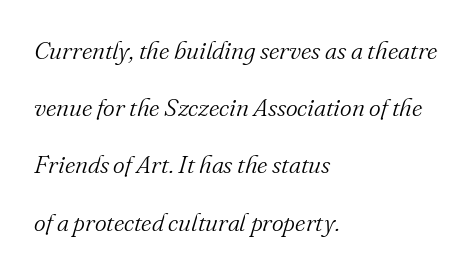
The paragraph shown leans on its left margin. This reads as an unemphasized weight, regular at the heaviest. Designer's note — italics engaged. Nothing unusual about the tracking: characters are spaced as the font intends. The specimen omits any rule beneath the text block's lines. Leading is clearly above the norm, producing a sparse column.
